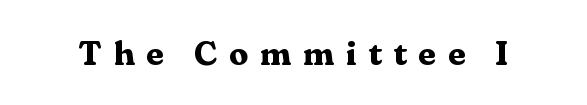
The image shows 34 px bold serif type, upright; set unusually wide letter spacing (+0.35 em), not underlined; medium stroke contrast and a medium x-height.
